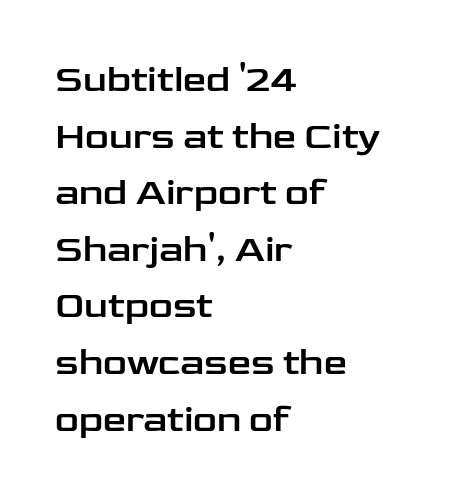
Q: Is the text italic (slanted)? A: No, it is upright.
Q: Is the typeface a serif or a sans-serif typeface? A: Sans-serif.
Q: Is the text underlined? A: No.
Q: How is the paragraph aligned? A: Left-aligned.
Q: Is the spacing between letters normal or unusually wide? A: Normal.
Q: Is the spacing between lines tight, normal or loose? A: Normal.
Q: Width (condensed, normal, or wide)? A: Wide.
Q: Stroke contrast? A: Low.
Q: x-height? A: Medium.
Q: Monospaced? A: No.
